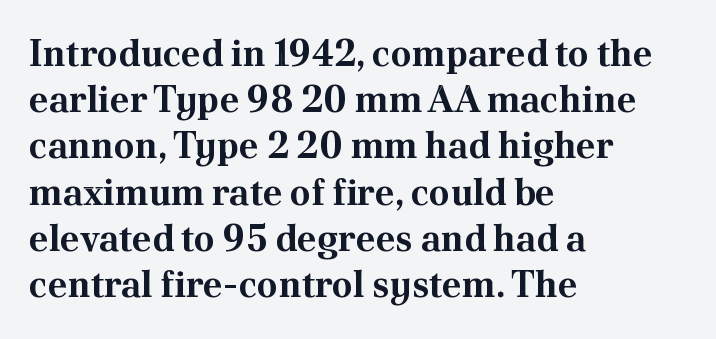
The image shows 37 px bold serif type, upright; set left-aligned, normal line spacing (1.25x), normal letter spacing, not underlined; medium stroke contrast and a small x-height.
